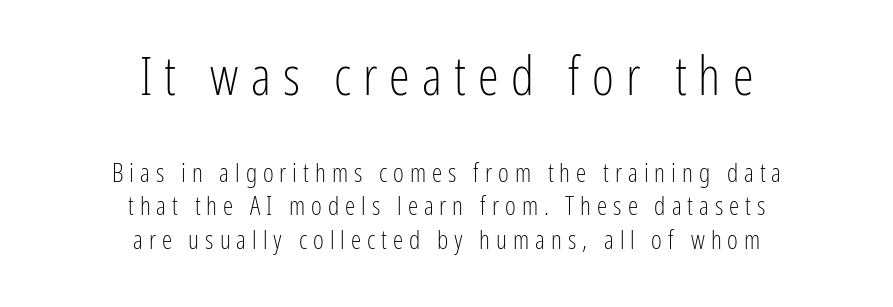
Alignment: centered. Rule under the text: the space is simply empty. Serif or sans? Sans — the stroke terminals are bare. Nothing heavy about these letters — not bold at all. Compared with typical paragraphs, the rows here are spaced about the same.
